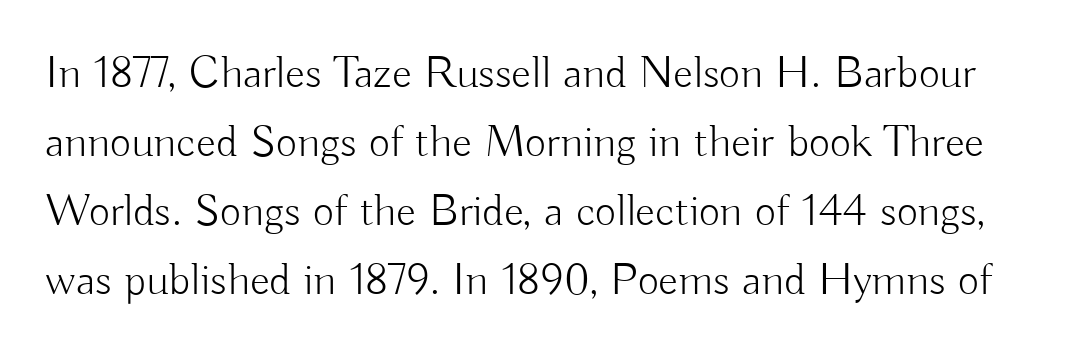
The type is set solid horizontally, with unmodified tracking. Characters remain perfectly vertical along every line. These lines are rendered in a variable-pitch font. The space between consecutive lines is moderate.
